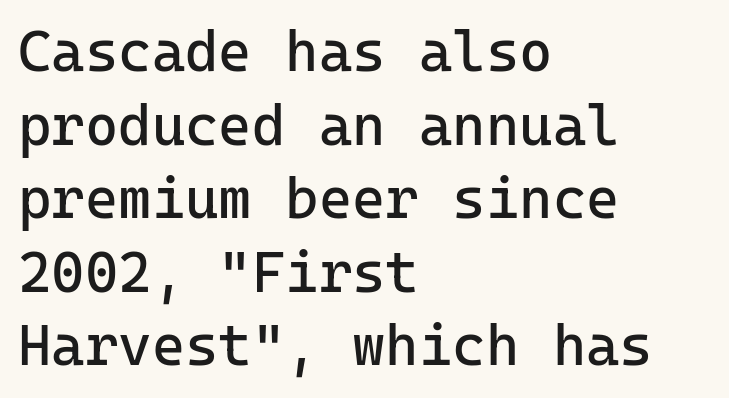
Q: Is the text bold? A: No.
Q: Is the text italic (slanted)? A: No, it is upright.
Q: Is the typeface a serif or a sans-serif typeface? A: Sans-serif.
Q: Is the text underlined? A: No.
Q: How is the paragraph aligned? A: Left-aligned.
Q: Is the spacing between letters normal or unusually wide? A: Normal.
Q: Is the spacing between lines tight, normal or loose? A: Normal.
Q: Width (condensed, normal, or wide)? A: Normal.
Q: Stroke contrast? A: Low.
Q: x-height? A: Medium.
